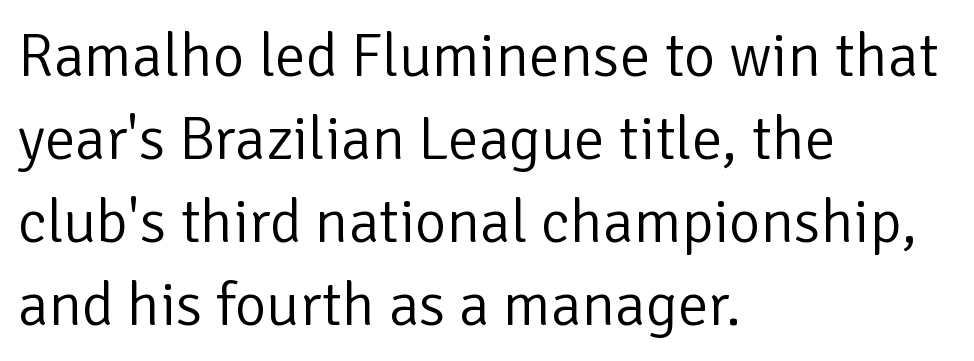
{"serif": "no", "italic": "no", "bold": "no", "weight": "light", "width": "normal", "stroke_contrast": "low", "x_height": "medium", "monospaced": "no", "underline": "no", "align": "left", "line_spacing": "normal", "line_spacing_ratio": 1.36, "letter_spacing": "normal", "letter_spacing_em": 0.0, "glyph_px": 61}
